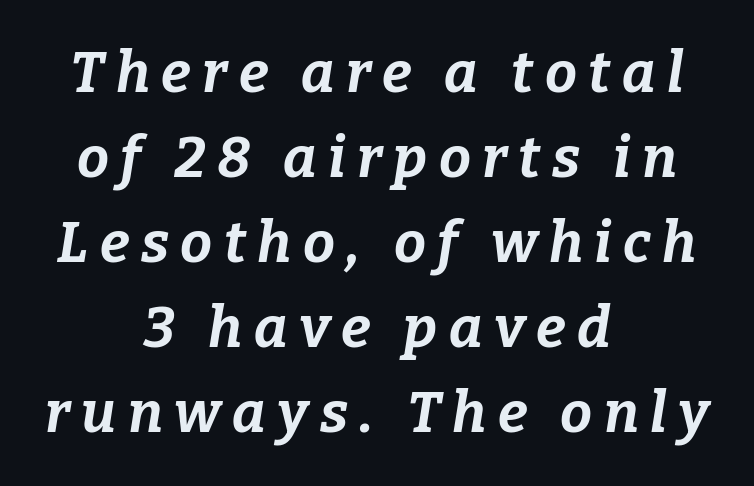
The image shows 57 px bold type, italic (leaning right); set centered, normal line spacing (1.49x), unusually wide letter spacing (+0.2 em), not underlined; low stroke contrast and a medium x-height.
